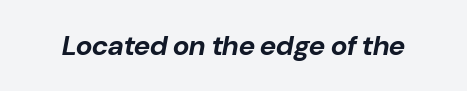
The image shows 28 px bold type, italic (leaning right); set normal letter spacing, not underlined; low stroke contrast and a medium x-height.
